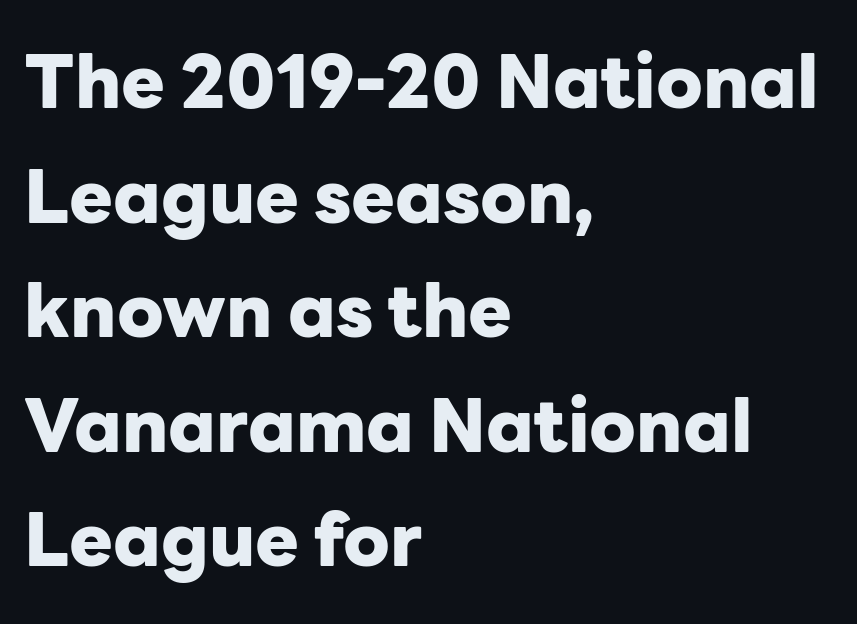
Each letter keeps its own natural width here, so spacing adapts to shape. Does the leading feel generous? No, just average. Left-aligned paragraph, ragged on the right. In terms of letterspacing, this is plain default setting. The space beneath each line is pristine and unruled.
